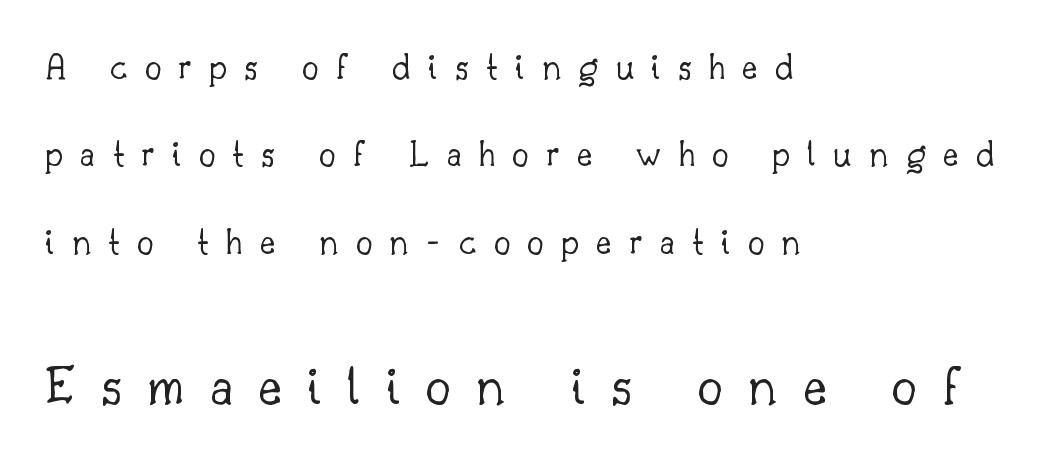
{"italic": "no", "bold": "no", "weight": "light", "width": "normal", "stroke_contrast": "low", "x_height": "small", "monospaced": "no", "underline": "no", "align": "left", "line_spacing": "loose", "line_spacing_ratio": 2.3, "letter_spacing": "wide", "letter_spacing_em": 0.45, "larger_block": "second", "size_ratio": 1.5, "glyph_px": 57}
